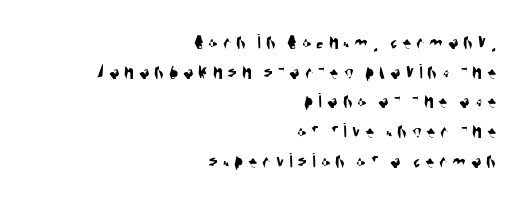
The image shows 22 px text type; set right-aligned, normal line spacing (1.35x), unusually wide letter spacing (+0.22 em), not underlined.
